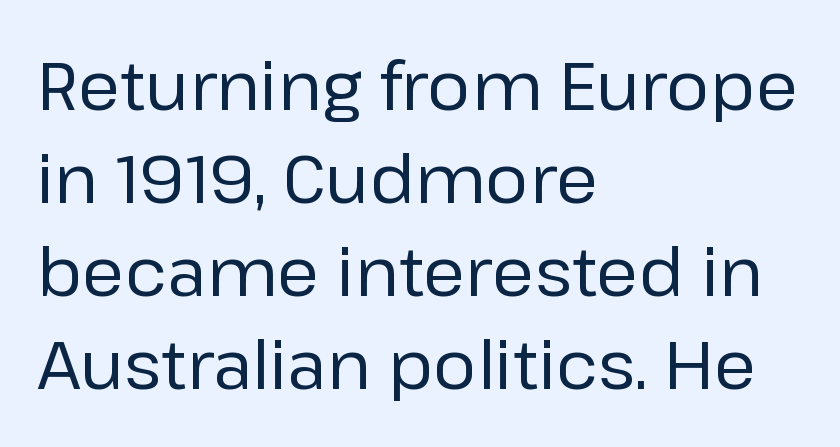
Q: Is the text bold? A: No.
Q: Is the text italic (slanted)? A: No, it is upright.
Q: Is the typeface a serif or a sans-serif typeface? A: Sans-serif.
Q: Is the text underlined? A: No.
Q: How is the paragraph aligned? A: Left-aligned.
Q: Is the spacing between letters normal or unusually wide? A: Normal.
Q: Is the spacing between lines tight, normal or loose? A: Normal.
Q: Width (condensed, normal, or wide)? A: Normal.
Q: Stroke contrast? A: Low.
Q: x-height? A: Medium.
Q: Monospaced? A: No.
